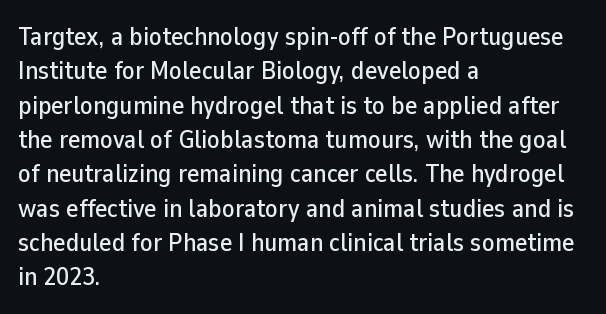
The image shows 26 px text type, upright; set left-aligned, normal line spacing (1.32x), normal letter spacing, not underlined.
